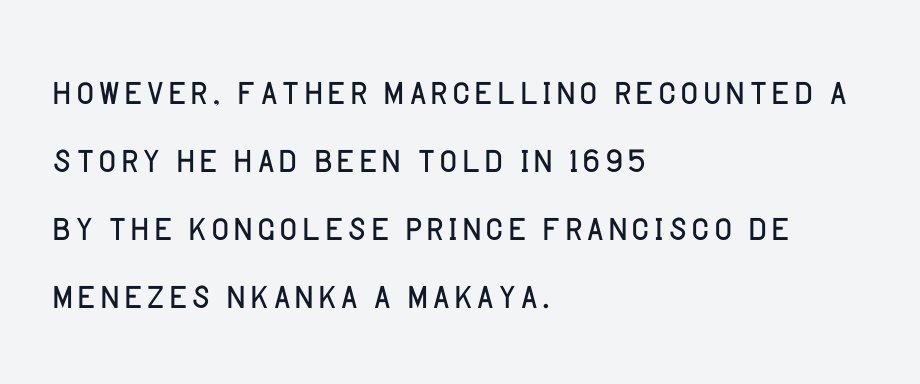
Q: Is the text bold? A: No.
Q: Is the text italic (slanted)? A: No, it is upright.
Q: Is the typeface a serif or a sans-serif typeface? A: Sans-serif.
Q: Is the text underlined? A: No.
Q: How is the paragraph aligned? A: Left-aligned.
Q: Is the spacing between letters normal or unusually wide? A: Normal.
Q: Is the spacing between lines tight, normal or loose? A: Normal.
Q: Width (condensed, normal, or wide)? A: Normal.
Q: Stroke contrast? A: Low.
Q: x-height? A: Large.
Q: Monospaced? A: No.
